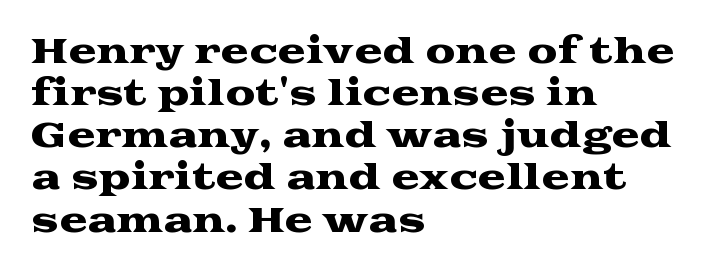
Q: Is the text italic (slanted)? A: No, it is upright.
Q: Is the typeface a serif or a sans-serif typeface? A: Serif.
Q: Is the text underlined? A: No.
Q: How is the paragraph aligned? A: Left-aligned.
Q: Is the spacing between letters normal or unusually wide? A: Normal.
Q: Width (condensed, normal, or wide)? A: Wide.
Q: Stroke contrast? A: Medium.
Q: x-height? A: Medium.
Q: Monospaced? A: No.
